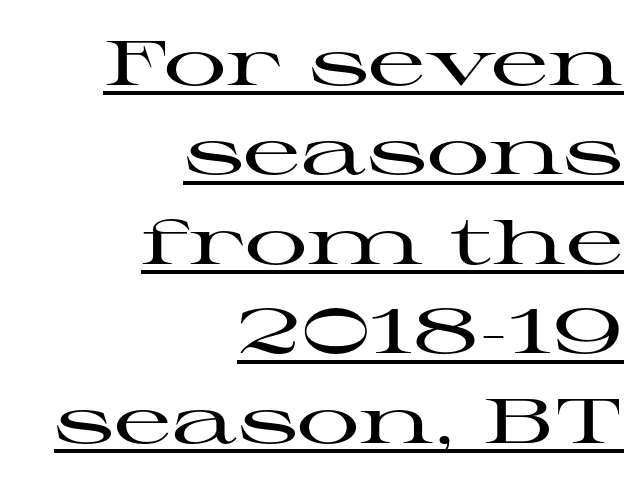
Q: Is the text italic (slanted)? A: No, it is upright.
Q: Is the typeface a serif or a sans-serif typeface? A: Serif.
Q: Is the text underlined? A: Yes.
Q: How is the paragraph aligned? A: Right-aligned.
Q: Is the spacing between letters normal or unusually wide? A: Normal.
Q: Is the spacing between lines tight, normal or loose? A: Normal.
Q: Width (condensed, normal, or wide)? A: Wide.
Q: Stroke contrast? A: High.
Q: x-height? A: Medium.
Q: Monospaced? A: No.
